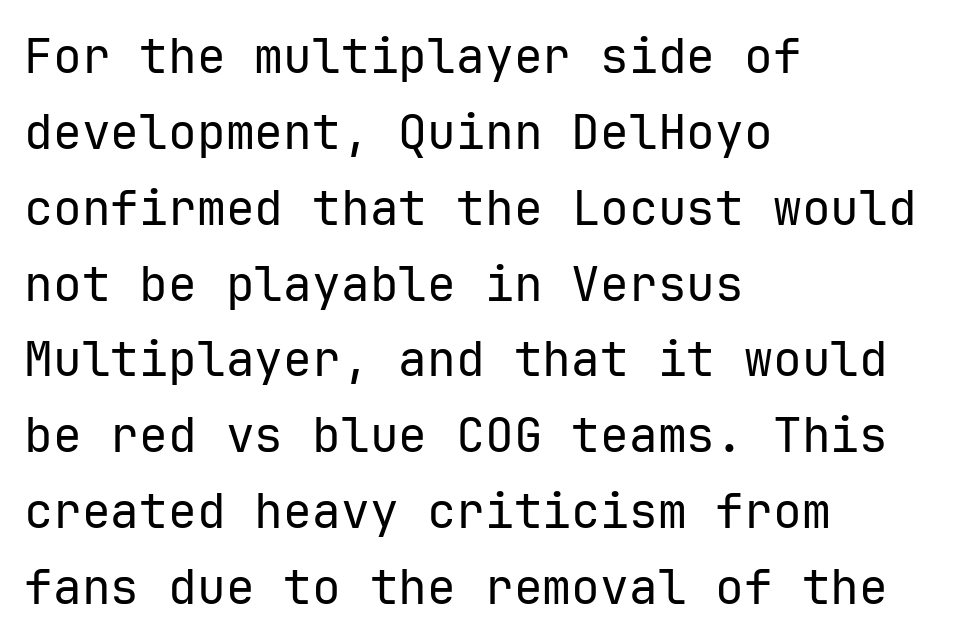
Q: Is the text bold? A: No.
Q: Is the text italic (slanted)? A: No, it is upright.
Q: Is the typeface a serif or a sans-serif typeface? A: Sans-serif.
Q: Is the text underlined? A: No.
Q: How is the paragraph aligned? A: Left-aligned.
Q: Is the spacing between letters normal or unusually wide? A: Normal.
Q: Is the spacing between lines tight, normal or loose? A: Normal.
Q: Width (condensed, normal, or wide)? A: Normal.
Q: Stroke contrast? A: Low.
Q: x-height? A: Medium.
